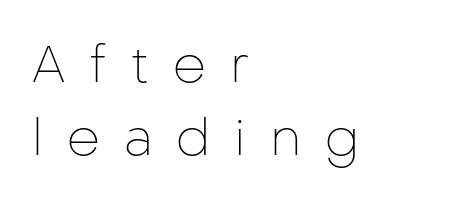
You can tell from the bare stems that sans-serif type was used. Looks like regular typesetting: each glyph gets only the width it needs. This rendering features lettering with no underline. Substantial extra tracking has been applied to these lines.
